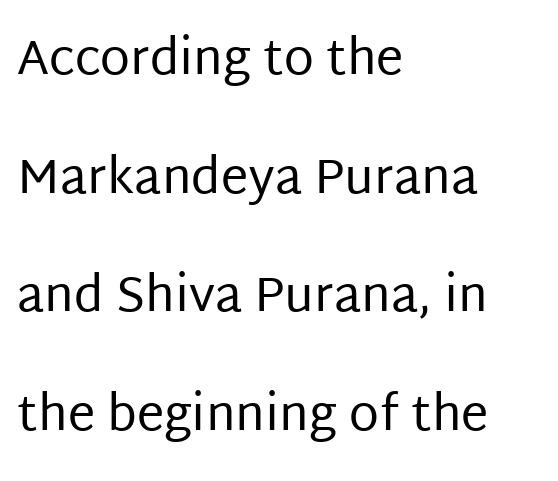
The image shows 49 px regular-weight sans-serif type, upright; set left-aligned, loose line spacing (2.42x), normal letter spacing, not underlined; low stroke contrast and a large x-height.
